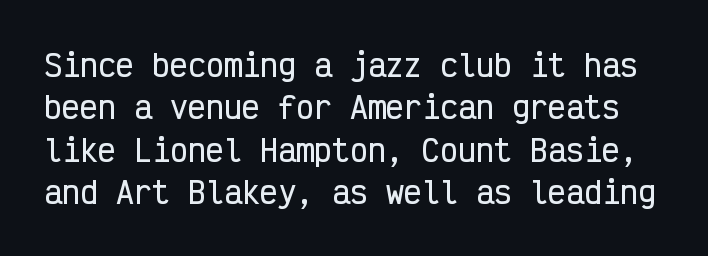
The image shows 30 px condensed sans-serif type, upright, monospaced; set normal line spacing (1.41x), normal letter spacing, not underlined; low stroke contrast and a medium x-height.
